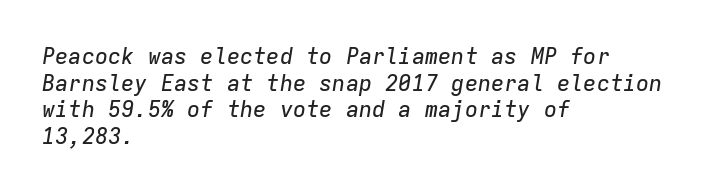
{"italic": "yes", "lean": "right", "slant_degrees": 9, "underline": "no", "align": "left", "line_spacing_ratio": 1.21, "letter_spacing": "normal", "letter_spacing_em": 0.0, "glyph_px": 22}
